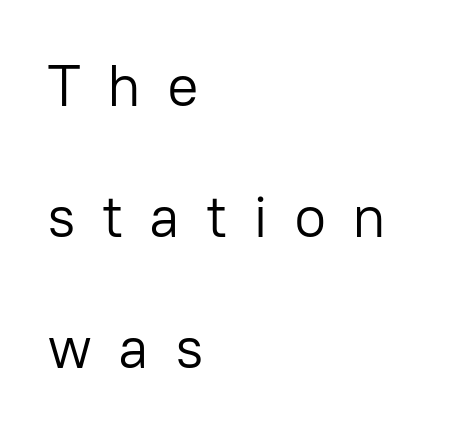
{"serif": "no", "italic": "no", "bold": "no", "weight": "light", "width": "normal", "stroke_contrast": "low", "x_height": "medium", "monospaced": "no", "underline": "no", "align": "left", "line_spacing": "loose", "line_spacing_ratio": 2.22, "letter_spacing": "wide", "letter_spacing_em": 0.44, "glyph_px": 59}
